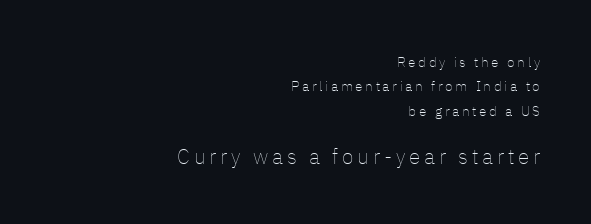
{"italic": "no", "bold": "no", "underline": "no", "align": "right", "line_spacing_ratio": 1.74, "larger_block": "second", "size_ratio": 1.5, "glyph_px": 21}
